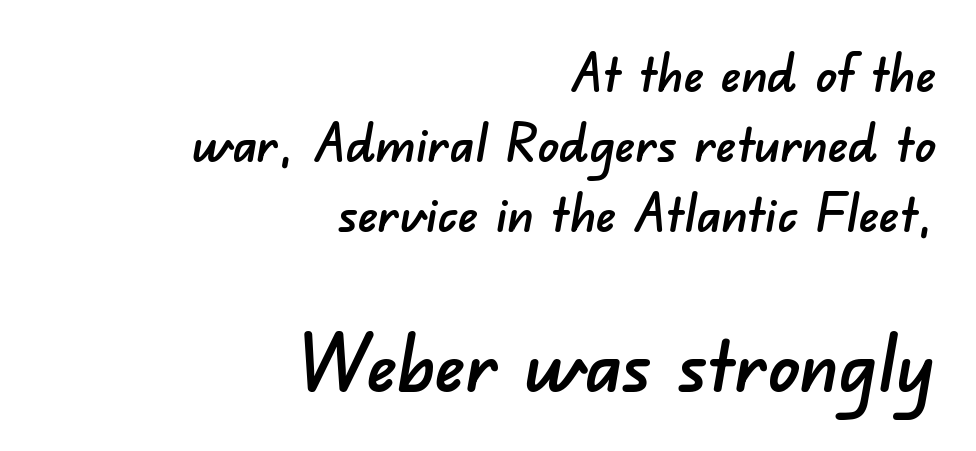
Q: Is the typeface a serif or a sans-serif typeface? A: Sans-serif.
Q: Is the text underlined? A: No.
Q: How is the paragraph aligned? A: Right-aligned.
Q: Is the spacing between letters normal or unusually wide? A: Normal.
Q: Is the spacing between lines tight, normal or loose? A: Normal.
Q: Which block of text is set in a larger size, the first (top) or the second (bottom)? A: The second (bottom) one.
Q: Width (condensed, normal, or wide)? A: Normal.
Q: Stroke contrast? A: Low.
Q: x-height? A: Small.
Q: Monospaced? A: No.
